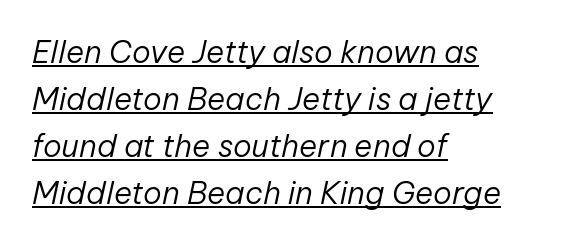
The image shows 31 px regular-weight type, italic (leaning right); set left-aligned, normal line spacing (1.52x), normal letter spacing, underlined; low stroke contrast and a medium x-height.
